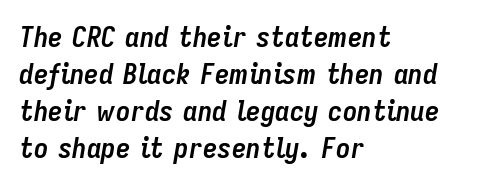
Q: Is the text bold? A: Yes.
Q: Is the text italic (slanted)? A: Yes, it leans right by about 9 degrees.
Q: Is the text underlined? A: No.
Q: How is the paragraph aligned? A: Left-aligned.
Q: Is the spacing between letters normal or unusually wide? A: Normal.
Q: Is the spacing between lines tight, normal or loose? A: Normal.
Q: Width (condensed, normal, or wide)? A: Condensed.
Q: Stroke contrast? A: Low.
Q: x-height? A: Medium.
Q: Monospaced? A: No.
